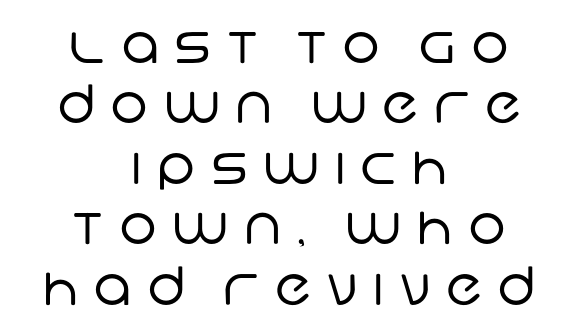
Q: Is the text bold? A: No.
Q: Is the typeface a serif or a sans-serif typeface? A: Sans-serif.
Q: Is the text underlined? A: No.
Q: How is the paragraph aligned? A: Centered.
Q: Is the spacing between letters normal or unusually wide? A: Unusually wide.
Q: Is the spacing between lines tight, normal or loose? A: Tight.
Q: Width (condensed, normal, or wide)? A: Normal.
Q: Stroke contrast? A: Low.
Q: x-height? A: Large.
Q: Monospaced? A: No.
